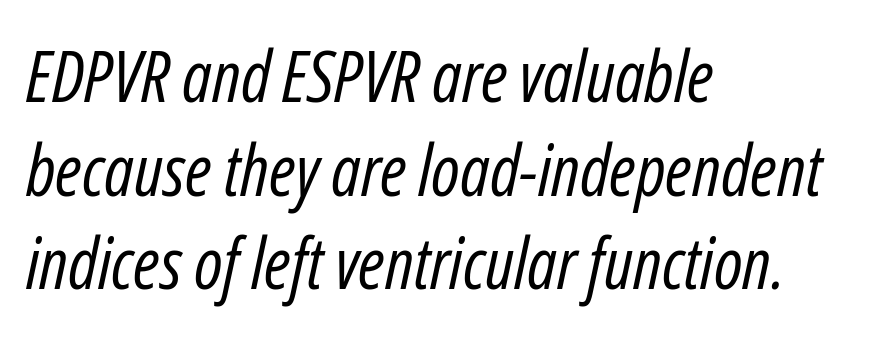
Looks like regular typesetting: each glyph gets only the width it needs. The vertical gap from one line to the next is medium. Unbolded letterforms with no extra heft. This rendering leaves character spacing at its baseline value. Characters are canted at an angle relative to the baseline's perpendicular.
